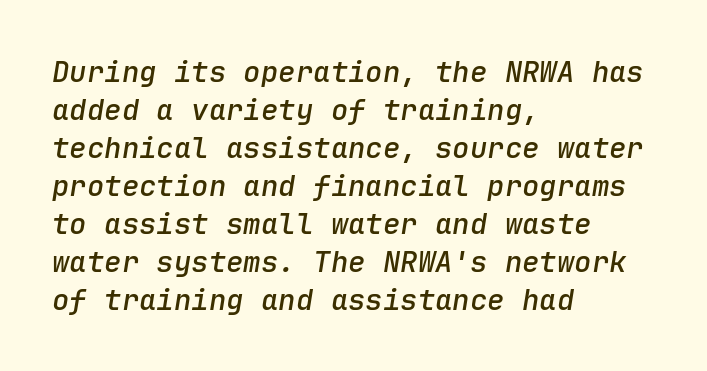
Q: Is the text bold? A: Semi-bold.
Q: Is the text italic (slanted)? A: Yes, it leans right by about 9 degrees.
Q: Is the text underlined? A: No.
Q: How is the paragraph aligned? A: Left-aligned.
Q: Is the spacing between letters normal or unusually wide? A: Normal.
Q: Is the spacing between lines tight, normal or loose? A: Normal.
Q: Width (condensed, normal, or wide)? A: Normal.
Q: Stroke contrast? A: Low.
Q: x-height? A: Medium.
Q: Monospaced? A: Yes.
